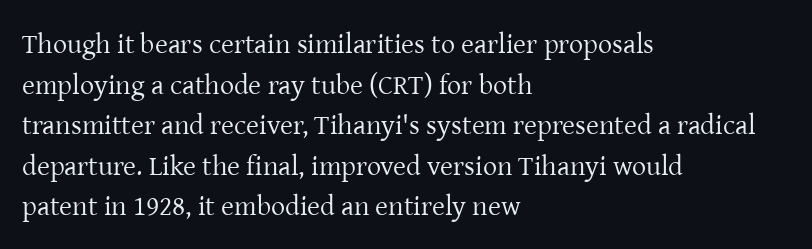
The image shows 28 px regular-weight serif type, upright; set left-aligned, normal line spacing (1.45x), normal letter spacing, not underlined; low stroke contrast and a medium x-height.
